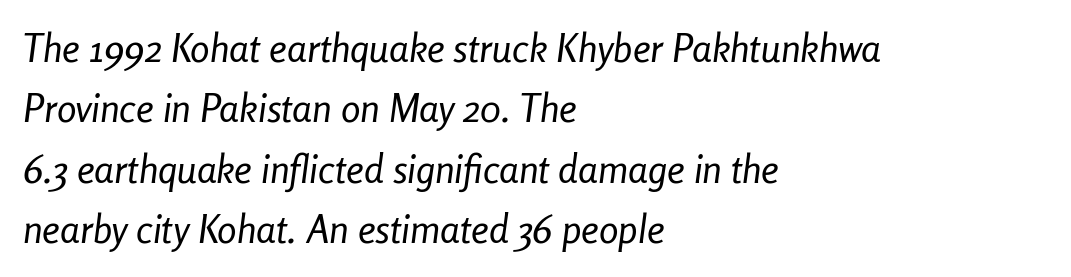
The line-height multiplier appears to be the usual default. You could not count columns in this text — the font is proportionally spaced. The area under the type is left untouched. If you drew a line through each stem, it would be angled.
